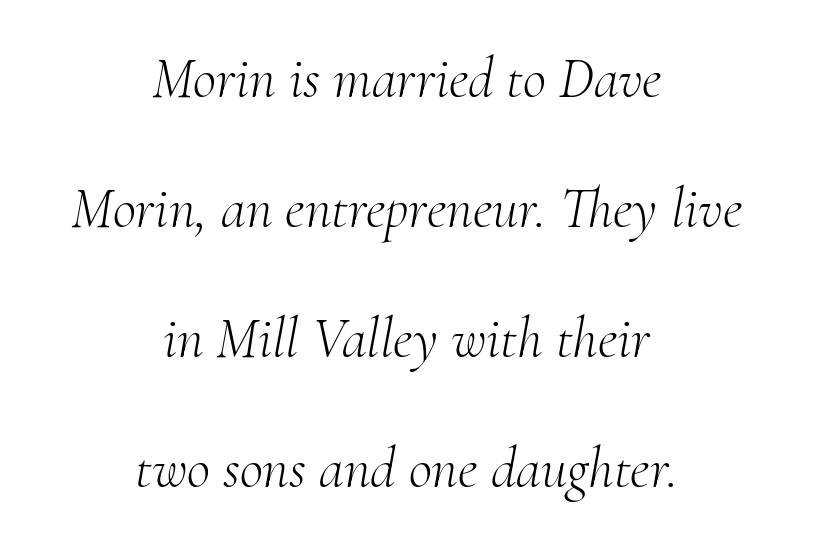
{"serif": "yes", "italic": "yes", "lean": "right", "slant_degrees": 10, "bold": "no", "weight": "light", "width": "normal", "stroke_contrast": "medium", "x_height": "small", "monospaced": "no", "underline": "no", "align": "center", "line_spacing": "loose", "line_spacing_ratio": 2.28, "letter_spacing": "normal", "letter_spacing_em": 0.0, "glyph_px": 57}
